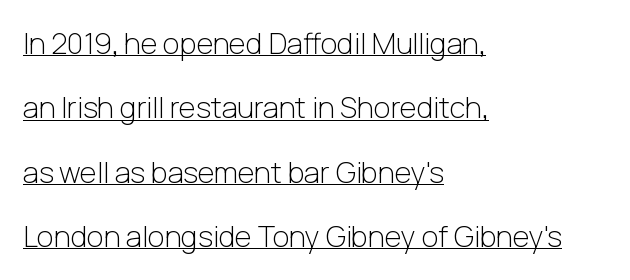
{"serif": "no", "italic": "no", "bold": "no", "weight": "light", "width": "normal", "stroke_contrast": "low", "x_height": "medium", "monospaced": "no", "underline": "yes", "align": "left", "line_spacing": "loose", "line_spacing_ratio": 2.22, "letter_spacing": "normal", "letter_spacing_em": 0.0, "glyph_px": 29}
